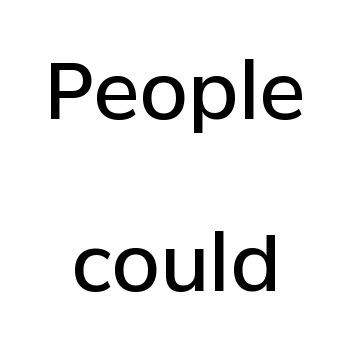
Proportional: the letters do not fall into vertical columns. The letters sit at their default tracking, neither squeezed nor spread. The face used here is a sans, in the tradition of grotesques and geometrics. Each row of text sits above clean, open space.
